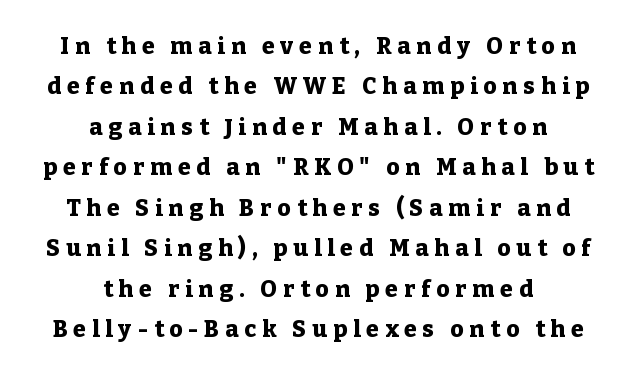
{"italic": "no", "bold": "yes", "underline": "no", "align": "center", "line_spacing_ratio": 1.76, "letter_spacing": "wide", "letter_spacing_em": 0.26, "glyph_px": 23}
